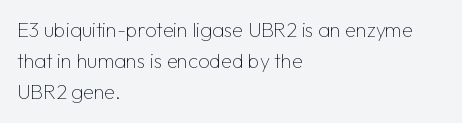
{"italic": "no", "bold": "no", "underline": "no", "align": "left", "line_spacing": "normal", "line_spacing_ratio": 1.56, "letter_spacing": "normal", "letter_spacing_em": 0.0, "glyph_px": 20}
